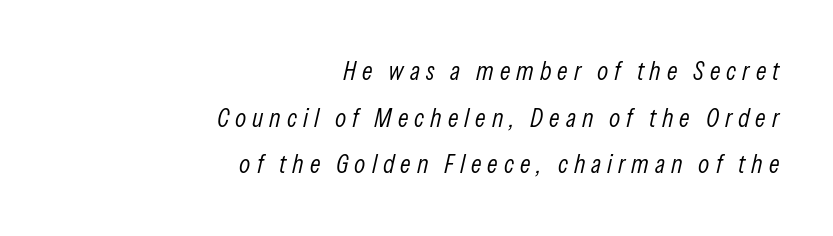
Q: Is the text bold? A: No.
Q: Is the text italic (slanted)? A: Yes, it leans right by about 13 degrees.
Q: Is the text underlined? A: No.
Q: How is the paragraph aligned? A: Right-aligned.
Q: Is the spacing between letters normal or unusually wide? A: Unusually wide.
